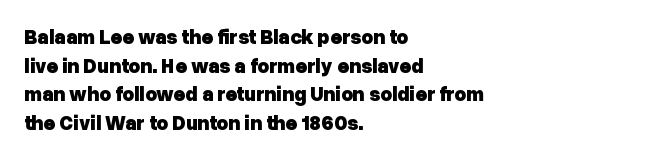
This sample uses an upright cut, with every glyph sitting square on the baseline. Only glyphs here, with clear space below each row. Visually the block forms a straight wall on the left and a jagged coastline on the right. Its strokes are broad and dark, the hallmark of bold type. This block has exactly the height ordinary leading produces. The passage shown has conventional tracking throughout.
